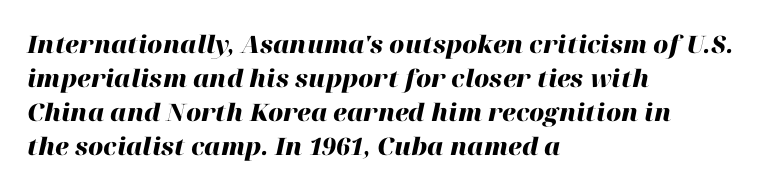
Q: Is the text bold? A: Yes.
Q: Is the text italic (slanted)? A: Yes, it leans right by about 12 degrees.
Q: Is the text underlined? A: No.
Q: How is the paragraph aligned? A: Left-aligned.
Q: Is the spacing between letters normal or unusually wide? A: Normal.
Q: Is the spacing between lines tight, normal or loose? A: Normal.
